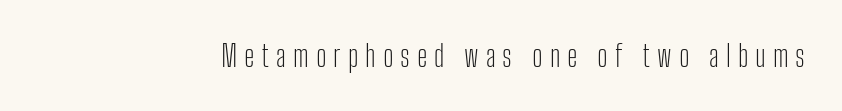
{"serif": "no", "italic": "no", "bold": "no", "weight": "light", "width": "condensed", "stroke_contrast": "low", "x_height": "medium", "monospaced": "no", "underline": "no", "letter_spacing": "wide", "letter_spacing_em": 0.23, "glyph_px": 30}
